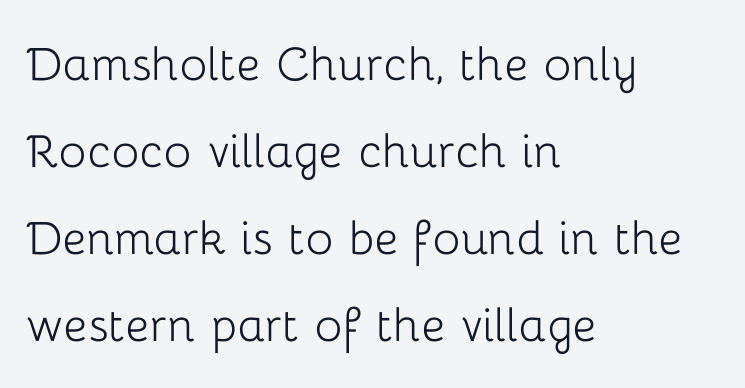
The image shows 58 px light sans-serif type, upright; set left-aligned, normal line spacing (1.5x), normal letter spacing, not underlined; low stroke contrast and a medium x-height.
